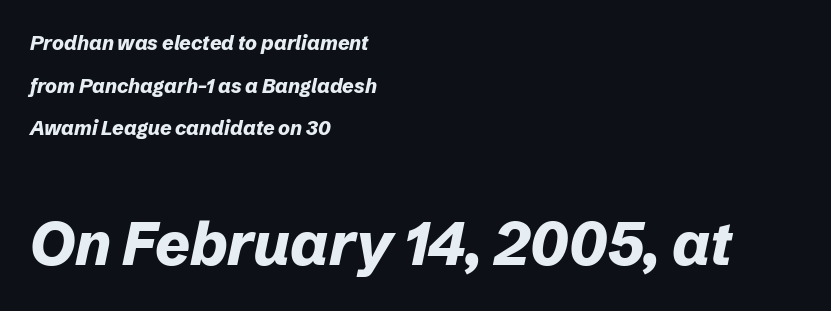
The image shows 60 px bold type, italic (leaning right); set left-aligned, loose line spacing (2.13x), normal letter spacing, not underlined; the second (bottom) block is 3.0x larger; low stroke contrast and a medium x-height.
